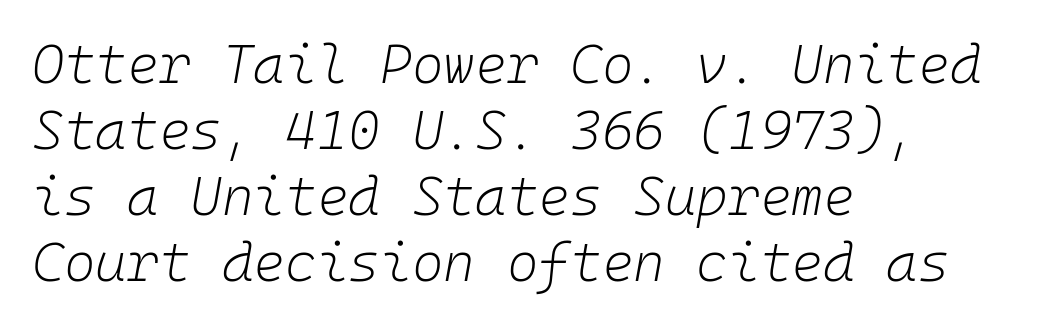
Is the type slanted? Yes — the strokes lean at a clear angle. Honestly, there is no underline to notice here at all. Line starts are locked; line ends wander. The strokes are not fattened; the text isn't bold. The type is set solid horizontally, with unmodified tracking.
